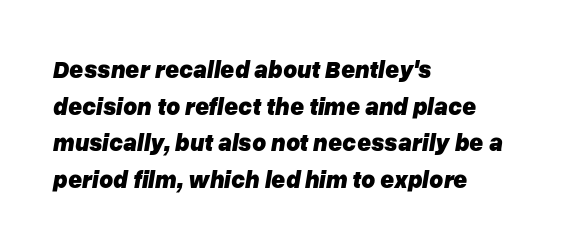
{"italic": "yes", "lean": "right", "slant_degrees": 10, "bold": "yes", "underline": "no", "align": "left", "line_spacing": "normal", "line_spacing_ratio": 1.53, "letter_spacing": "normal", "letter_spacing_em": 0.0, "glyph_px": 24}
